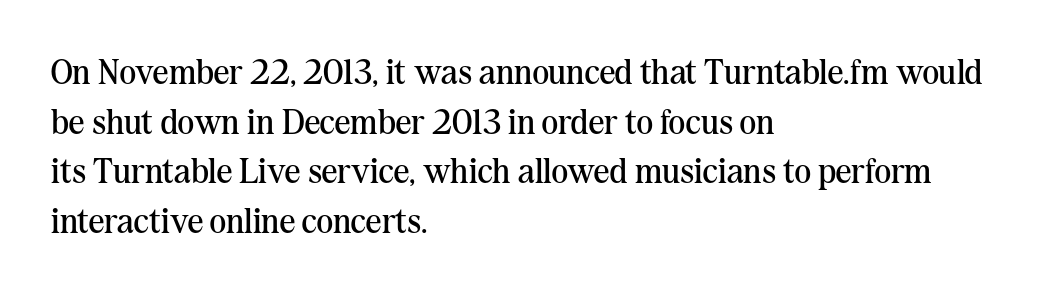
The image shows 35 px regular-weight serif type, upright; set left-aligned, normal line spacing (1.42x), normal letter spacing, not underlined; medium stroke contrast and a medium x-height.
